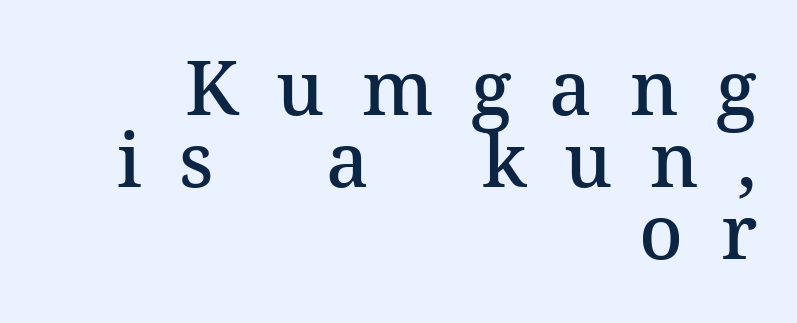
{"serif": "yes", "italic": "no", "bold": "semi", "weight": "semibold", "width": "normal", "stroke_contrast": "medium", "x_height": "medium", "monospaced": "no", "underline": "no", "align": "right", "line_spacing": "tight", "line_spacing_ratio": 0.96, "letter_spacing": "wide", "letter_spacing_em": 0.5, "glyph_px": 75}
